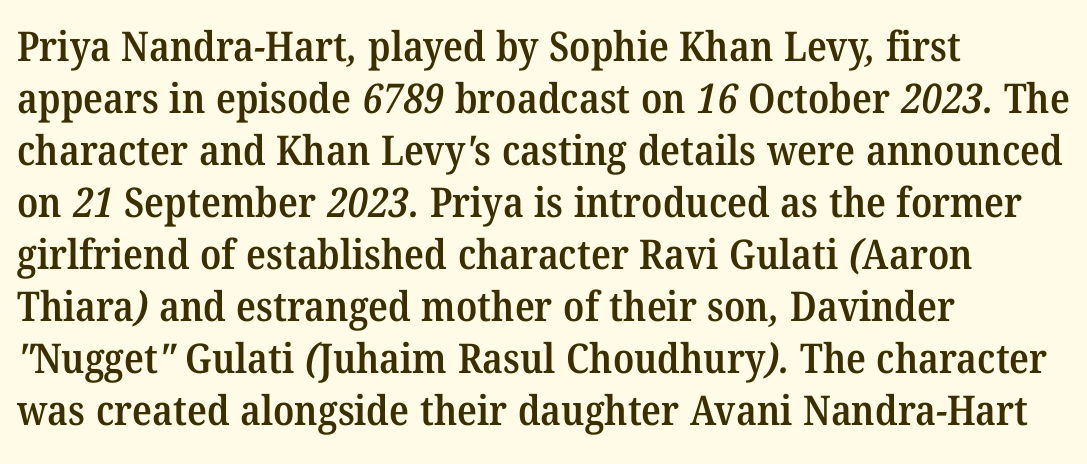
The image shows 41 px semibold serif type; set left-aligned, normal line spacing (1.27x), normal letter spacing, not underlined; medium stroke contrast and a medium x-height.
